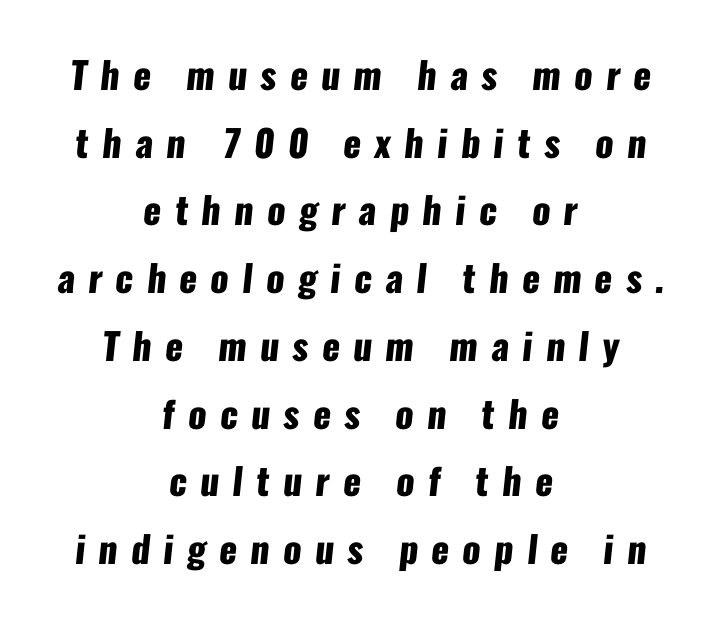
The image shows 37 px heavy, condensed sans-serif type; set centered, line spacing 1.83x, unusually wide letter spacing (+0.36 em), not underlined; low stroke contrast and a medium x-height.
